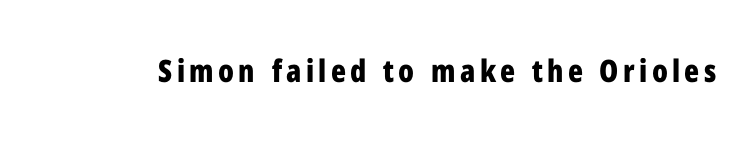
Is this a sans? Yes — the strokes have no serifs. The strip under each line holds only bare page. Typographic density is high because the face is bold. Rendered with straight, roman letterforms. Think of a printed novel: that variable character pitch is what you see here.
